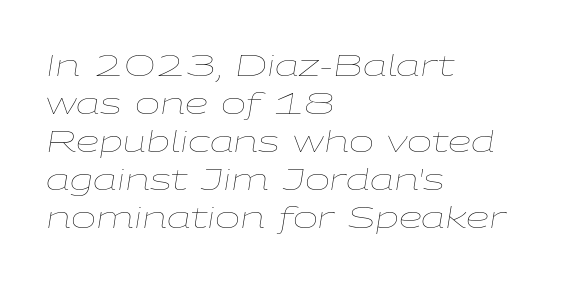
Q: Is the text bold? A: No.
Q: Is the text italic (slanted)? A: Yes, it leans right by about 9 degrees.
Q: Is the text underlined? A: No.
Q: How is the paragraph aligned? A: Left-aligned.
Q: Is the spacing between letters normal or unusually wide? A: Normal.
Q: Is the spacing between lines tight, normal or loose? A: Normal.
Q: Width (condensed, normal, or wide)? A: Wide.
Q: Stroke contrast? A: Low.
Q: x-height? A: Medium.
Q: Monospaced? A: No.
